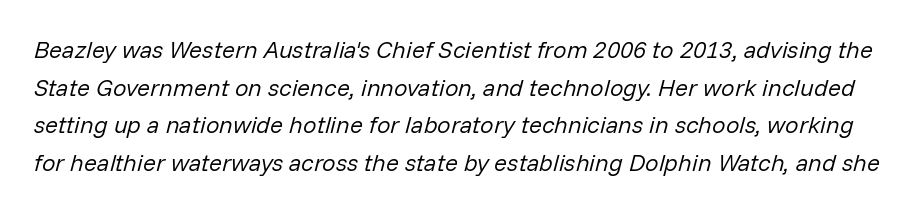
Compared with ordinary roman type, these characters are visibly tilted. What stands out about the letter spacing? Nothing — it is the standard amount. On a weight scale, this lands at 450 or below. Unmarked baselines from the first word to the last. Does the leading feel generous? No, just average.
